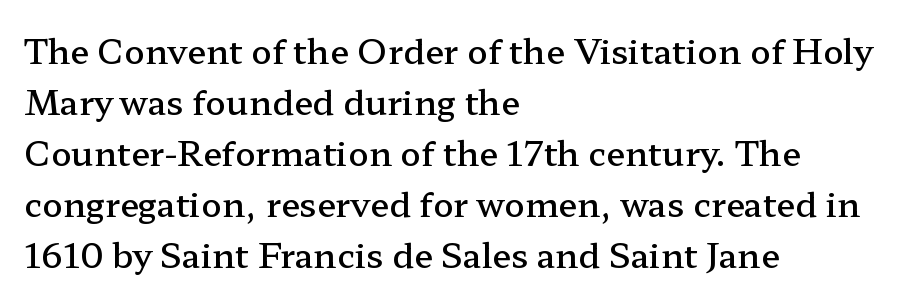
Q: Is the text bold? A: Semi-bold.
Q: Is the text italic (slanted)? A: No, it is upright.
Q: Is the typeface a serif or a sans-serif typeface? A: Serif.
Q: Is the text underlined? A: No.
Q: How is the paragraph aligned? A: Left-aligned.
Q: Is the spacing between letters normal or unusually wide? A: Normal.
Q: Is the spacing between lines tight, normal or loose? A: Normal.
Q: Width (condensed, normal, or wide)? A: Wide.
Q: Stroke contrast? A: Low.
Q: x-height? A: Medium.
Q: Monospaced? A: No.
